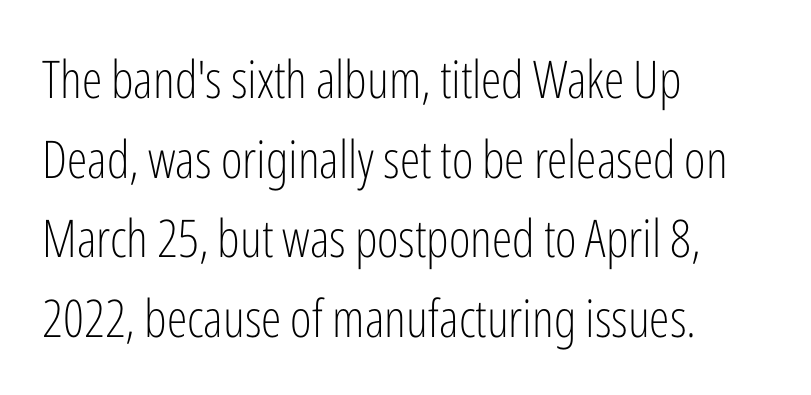
The image shows 52 px light, condensed sans-serif type, upright; set left-aligned, normal line spacing (1.53x), normal letter spacing, not underlined; low stroke contrast and a medium x-height.
